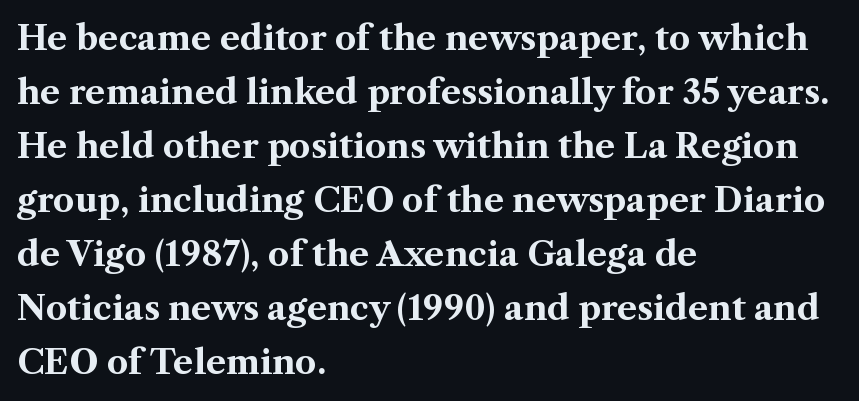
If you drew a line through each stem, it would be perfectly vertical. The space between consecutive lines is moderate. The rendering uses natural spacing where letterforms have individual widths. The tracking reads as untouched default to a designer's eye. Notice how thick the strokes are: this is what a full bold looks like.
